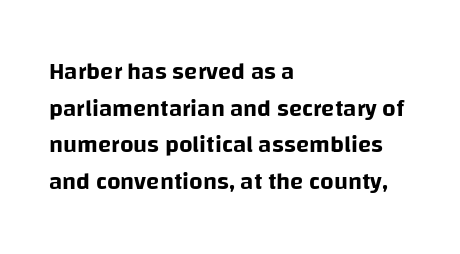
The image shows 24 px text type, upright; set left-aligned, normal line spacing (1.53x), normal letter spacing, not underlined.
